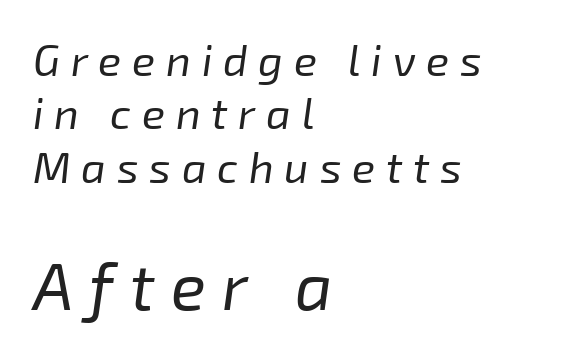
{"italic": "yes", "lean": "right", "slant_degrees": 8, "bold": "no", "weight": "regular", "width": "normal", "stroke_contrast": "low", "x_height": "medium", "monospaced": "no", "underline": "no", "align": "left", "line_spacing_ratio": 1.24, "letter_spacing": "wide", "letter_spacing_em": 0.25, "larger_block": "second", "size_ratio": 1.51, "glyph_px": 65}
